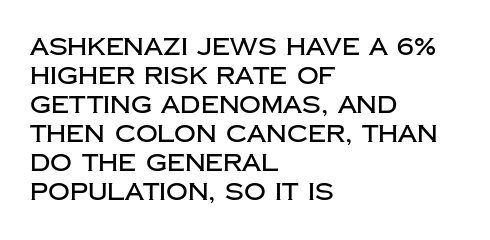
{"italic": "no", "underline": "no", "align": "left", "line_spacing_ratio": 1.21, "letter_spacing": "normal", "letter_spacing_em": 0.0, "glyph_px": 24}
